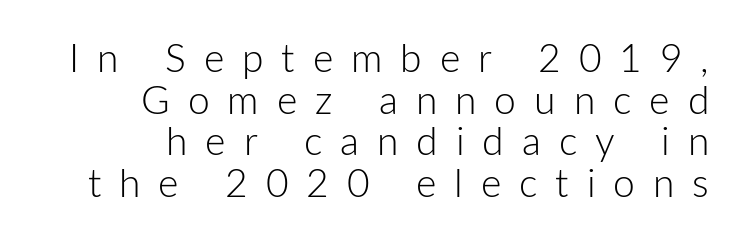
The image shows 39 px light sans-serif type, upright; set right-aligned, tight line spacing (1.07x), unusually wide letter spacing (+0.46 em), not underlined; low stroke contrast and a medium x-height.
